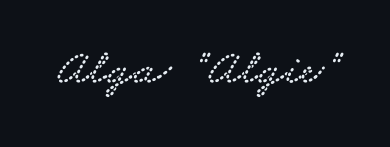
Q: Is the text underlined? A: No.
Q: Is the spacing between letters normal or unusually wide? A: Normal.
Q: Width (condensed, normal, or wide)? A: Wide.
Q: Stroke contrast? A: Low.
Q: x-height? A: Small.
Q: Monospaced? A: No.
